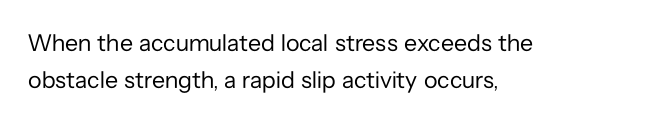
Evenly set lines give the paragraph a standard silhouette. Here the glyphs are tracked normally, forming tight word shapes. Rule under the text: the space is simply empty. Italic? Not at all — the glyphs are vertical. These glyphs show unthickened strokes, regular width or finer.
